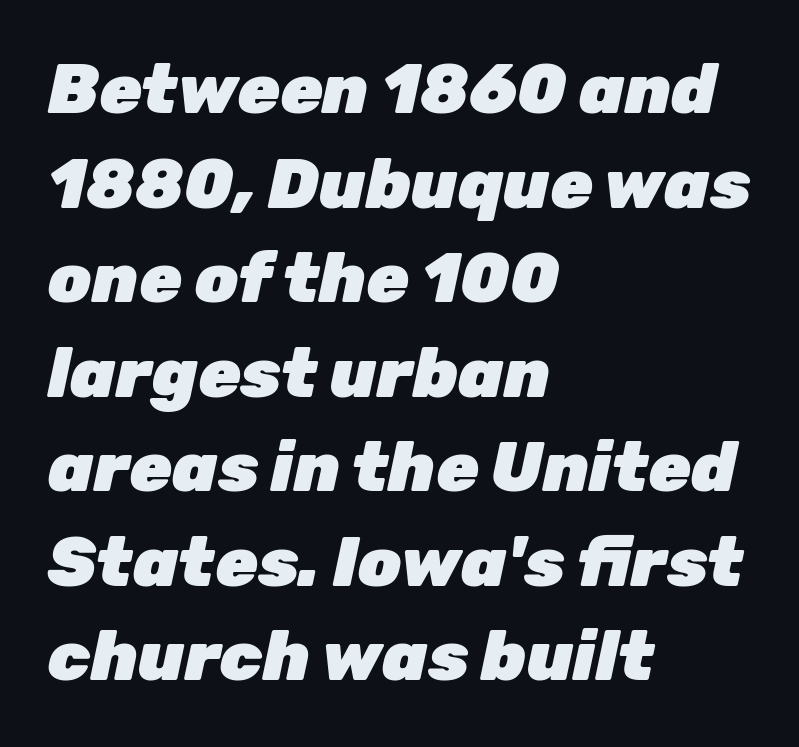
Q: Is the text bold? A: Yes.
Q: Is the text italic (slanted)? A: Yes, it leans right by about 12 degrees.
Q: Is the text underlined? A: No.
Q: How is the paragraph aligned? A: Left-aligned.
Q: Is the spacing between letters normal or unusually wide? A: Normal.
Q: Is the spacing between lines tight, normal or loose? A: Normal.
Q: Width (condensed, normal, or wide)? A: Normal.
Q: Stroke contrast? A: Low.
Q: x-height? A: Medium.
Q: Monospaced? A: No.
